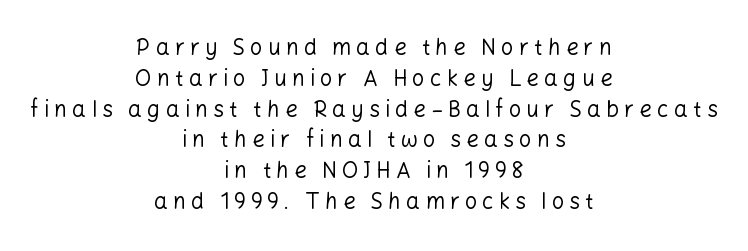
The image shows 22 px text type, upright; set centered, normal line spacing (1.4x), unusually wide letter spacing (+0.23 em), not underlined.
